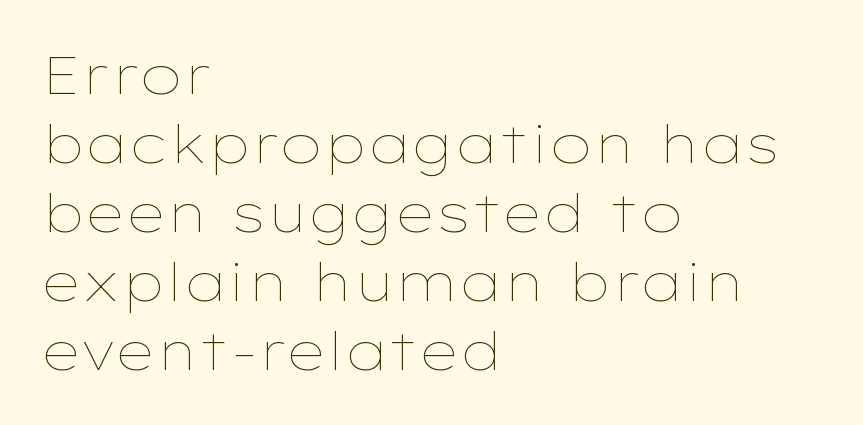
Summary of weight: not heavy and not bold. Line beginnings align vertically; line endings do not. A bare baseline throughout the passage. Observe the ordinary spacing: letters are neighbours, not strangers. The vertical gap from one line to the next is medium.
